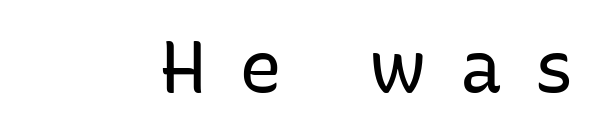
Q: Is the text bold? A: No.
Q: Is the text italic (slanted)? A: No, it is upright.
Q: Is the typeface a serif or a sans-serif typeface? A: Sans-serif.
Q: Is the text underlined? A: No.
Q: Is the spacing between letters normal or unusually wide? A: Unusually wide.
Q: Width (condensed, normal, or wide)? A: Normal.
Q: Stroke contrast? A: Low.
Q: x-height? A: Medium.
Q: Monospaced? A: No.
